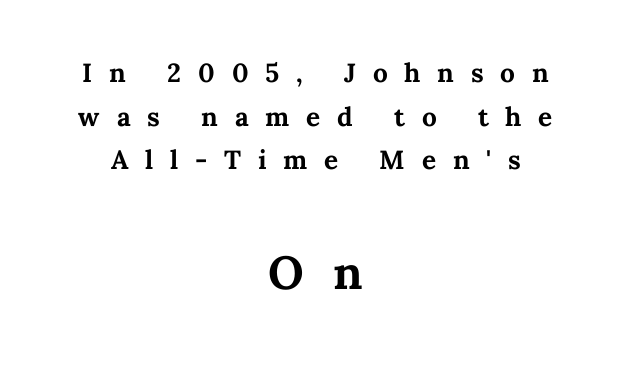
{"italic": "no", "bold": "yes", "weight": "semibold", "width": "normal", "stroke_contrast": "medium", "x_height": "medium", "monospaced": "no", "underline": "no", "align": "center", "line_spacing": "normal", "line_spacing_ratio": 1.25, "letter_spacing": "wide", "letter_spacing_em": 0.48, "larger_block": "second", "size_ratio": 1.77, "glyph_px": 62}
